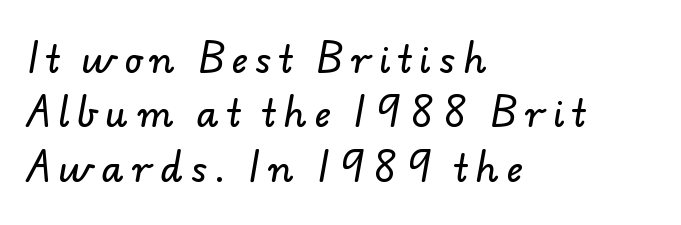
The image shows 36 px sans-serif type; set left-aligned, normal line spacing (1.51x), unusually wide letter spacing (+0.22 em), not underlined; low stroke contrast and a small x-height.
